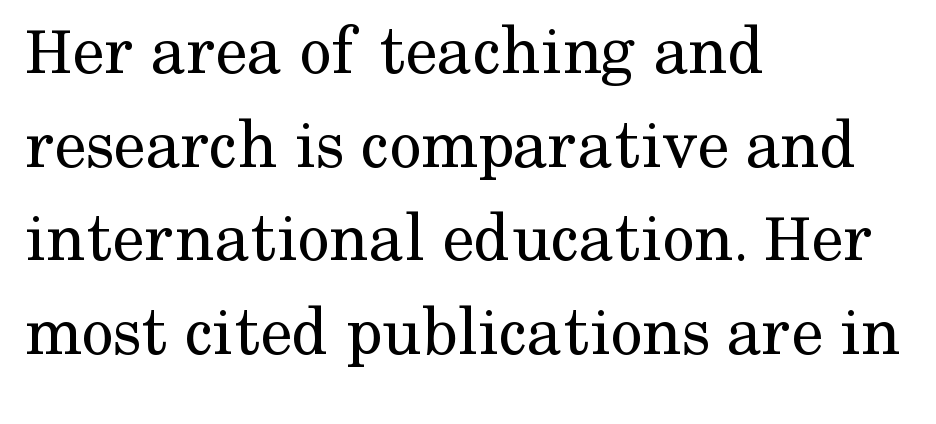
The image shows 71 px regular-weight serif type, upright; set left-aligned, normal line spacing (1.32x), normal letter spacing, not underlined; medium stroke contrast and a medium x-height.
